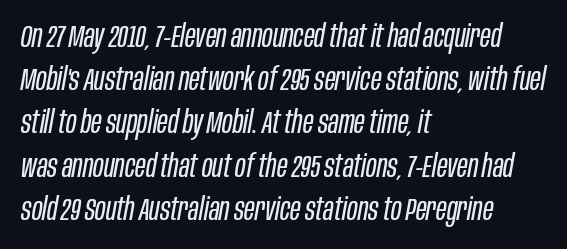
The image shows 32 px regular-weight, condensed type, italic (leaning right); set left-aligned, normal line spacing (1.35x), normal letter spacing, not underlined; low stroke contrast and a large x-height.
